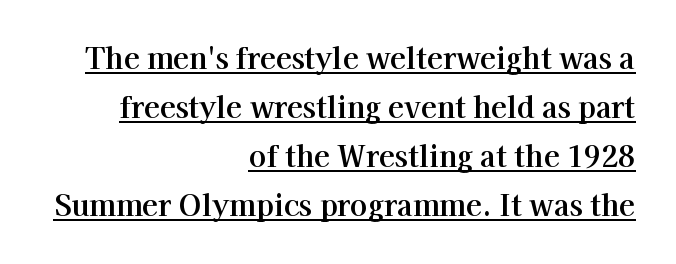
The image shows 29 px serif type, upright; set right-aligned, normal line spacing (1.69x), normal letter spacing, underlined; high stroke contrast and a medium x-height.
